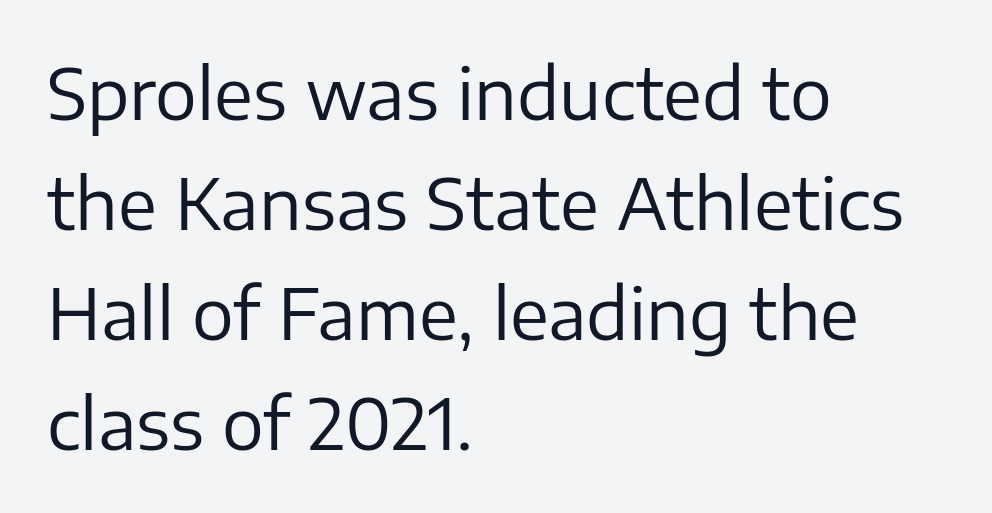
The image shows 70 px regular-weight sans-serif type, upright; set left-aligned, normal line spacing (1.57x), normal letter spacing, not underlined; low stroke contrast and a medium x-height.
